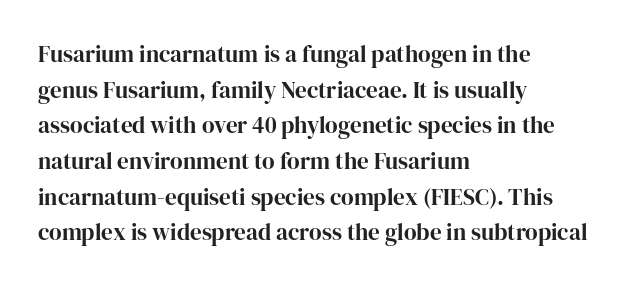
Q: Is the text italic (slanted)? A: No, it is upright.
Q: Is the text underlined? A: No.
Q: How is the paragraph aligned? A: Left-aligned.
Q: Is the spacing between letters normal or unusually wide? A: Normal.
Q: Is the spacing between lines tight, normal or loose? A: Normal.
